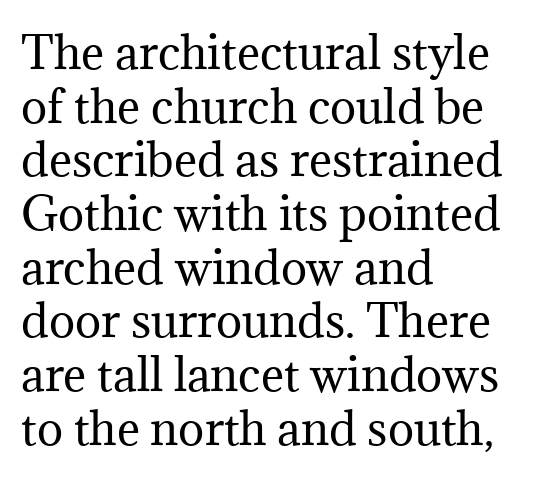
The image shows 44 px regular-weight serif type, upright; set left-aligned, line spacing 1.22x, normal letter spacing, not underlined; medium stroke contrast and a medium x-height.
